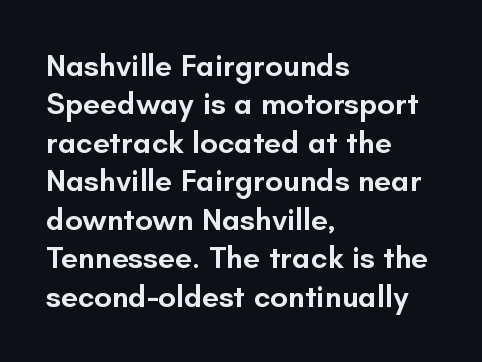
{"serif": "no", "italic": "no", "bold": "semi", "weight": "semibold", "width": "normal", "stroke_contrast": "low", "x_height": "small", "monospaced": "no", "underline": "no", "align": "left", "line_spacing_ratio": 1.24, "letter_spacing": "normal", "letter_spacing_em": 0.0, "glyph_px": 31}
